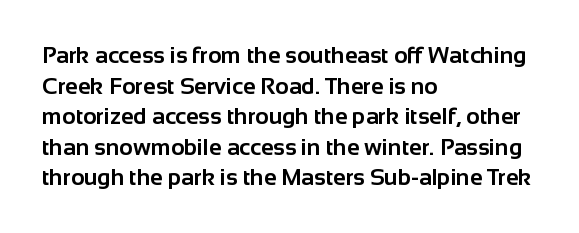
Q: Is the text bold? A: Yes.
Q: Is the text italic (slanted)? A: No, it is upright.
Q: Is the text underlined? A: No.
Q: How is the paragraph aligned? A: Left-aligned.
Q: Is the spacing between letters normal or unusually wide? A: Normal.
Q: Is the spacing between lines tight, normal or loose? A: Normal.
